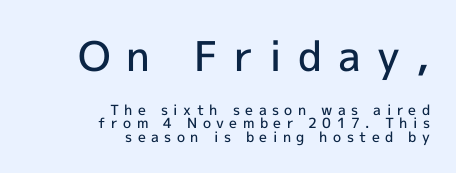
Q: Is the text bold? A: Semi-bold.
Q: Is the text italic (slanted)? A: No, it is upright.
Q: Is the typeface a serif or a sans-serif typeface? A: Sans-serif.
Q: Is the text underlined? A: No.
Q: How is the paragraph aligned? A: Right-aligned.
Q: Is the spacing between letters normal or unusually wide? A: Unusually wide.
Q: Is the spacing between lines tight, normal or loose? A: Tight.
Q: Which block of text is set in a larger size, the first (top) or the second (bottom)? A: The first (top) one.
Q: Width (condensed, normal, or wide)? A: Normal.
Q: x-height? A: Medium.
Q: Monospaced? A: No.
